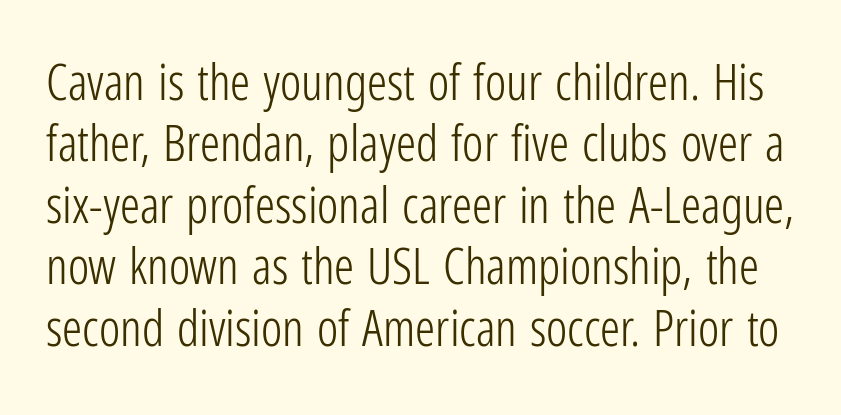
The image shows 50 px light, condensed sans-serif type, upright; set line spacing 1.23x, normal letter spacing, not underlined; low stroke contrast and a medium x-height.
